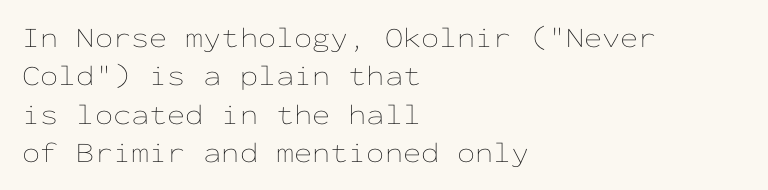
The image shows 29 px thin, wide type, upright, monospaced; set left-aligned, normal line spacing (1.32x), normal letter spacing, not underlined; low stroke contrast and a medium x-height.
